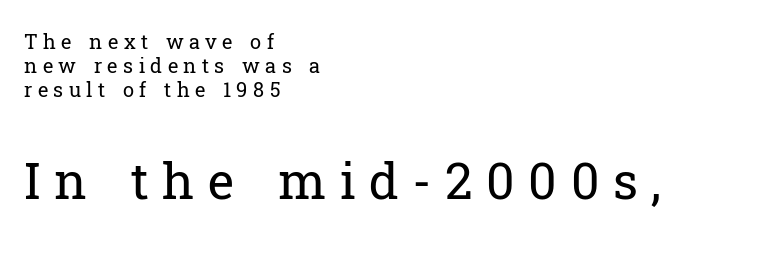
The image shows 50 px regular-weight serif type, upright; set left-aligned, line spacing 1.21x, unusually wide letter spacing (+0.27 em), not underlined; the second (bottom) block is 2.5x larger; low stroke contrast and a medium x-height.
